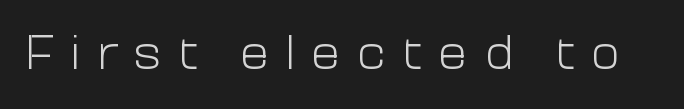
Q: Is the text bold? A: No.
Q: Is the text italic (slanted)? A: No, it is upright.
Q: Is the typeface a serif or a sans-serif typeface? A: Sans-serif.
Q: Is the text underlined? A: No.
Q: Is the spacing between letters normal or unusually wide? A: Unusually wide.
Q: Width (condensed, normal, or wide)? A: Normal.
Q: Stroke contrast? A: Low.
Q: x-height? A: Medium.
Q: Monospaced? A: No.
